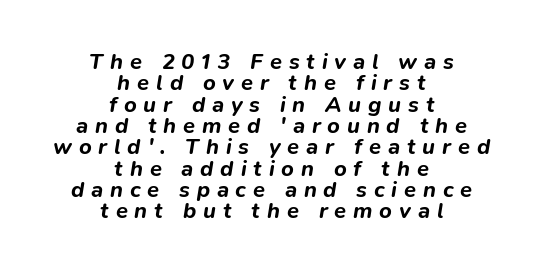
When letters slant like this, we call the style italic. Where is the straight margin? There isn't one; the lines are centered. Beneath every word, the page is bare. Bold? Absolutely — the strokes are thick and heavy.
